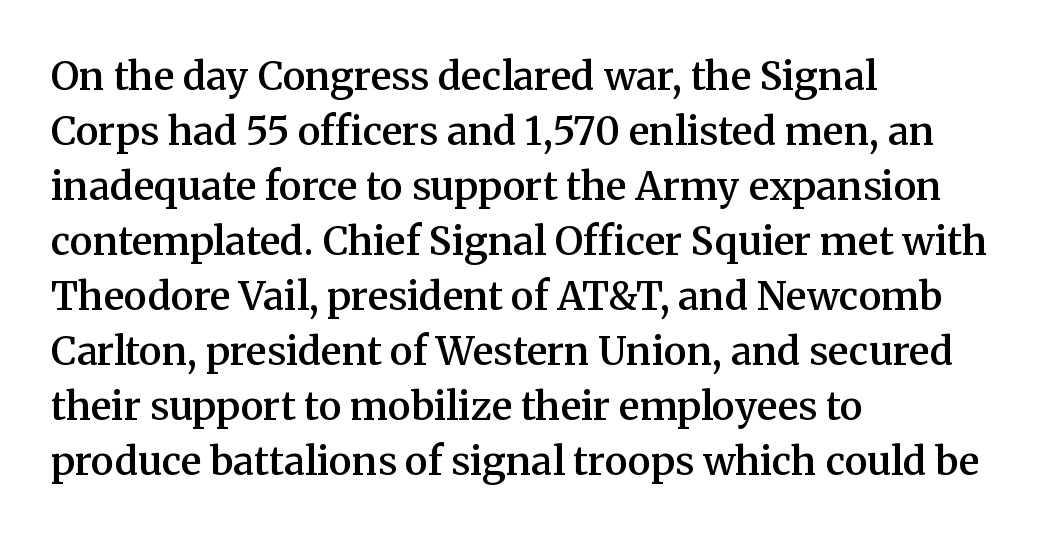
The image shows 39 px semibold serif type, upright; set left-aligned, normal line spacing (1.41x), normal letter spacing, not underlined; medium stroke contrast and a medium x-height.
